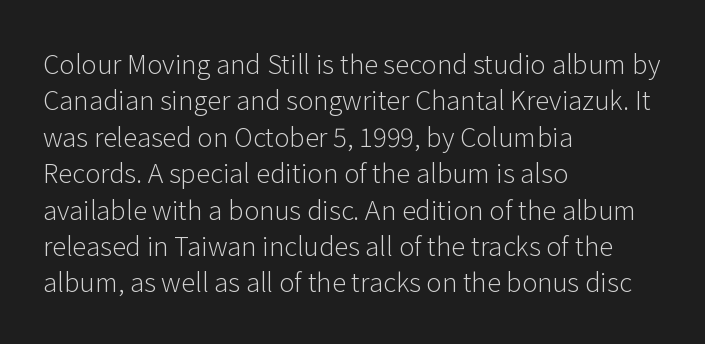
The image shows 26 px text type, upright; set left-aligned, normal line spacing (1.4x), normal letter spacing, not underlined.
